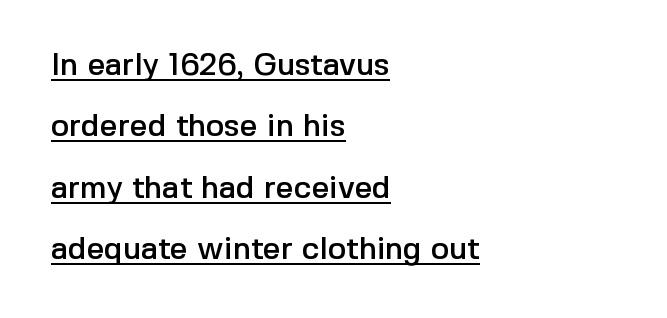
The letters sit at their default tracking, neither squeezed nor spread. Reading down the block, your eye returns to a fixed left position each line. Think of a printed novel: that variable character pitch is what you see here. Glance below the letters and you will spot a drawn line. In terms of posture, this sample is upright.
